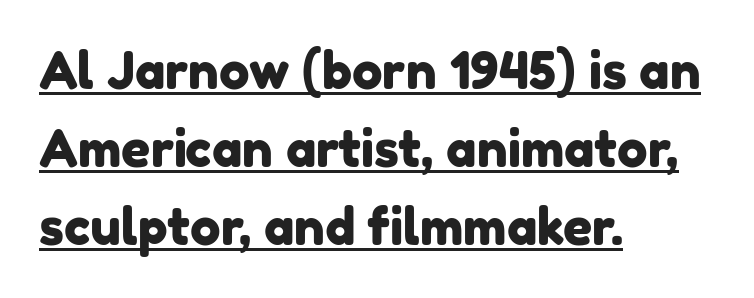
{"serif": "no", "width": "normal", "stroke_contrast": "low", "x_height": "medium", "monospaced": "no", "underline": "yes", "align": "left", "line_spacing": "normal", "line_spacing_ratio": 1.53, "letter_spacing": "normal", "letter_spacing_em": 0.0, "glyph_px": 51}
